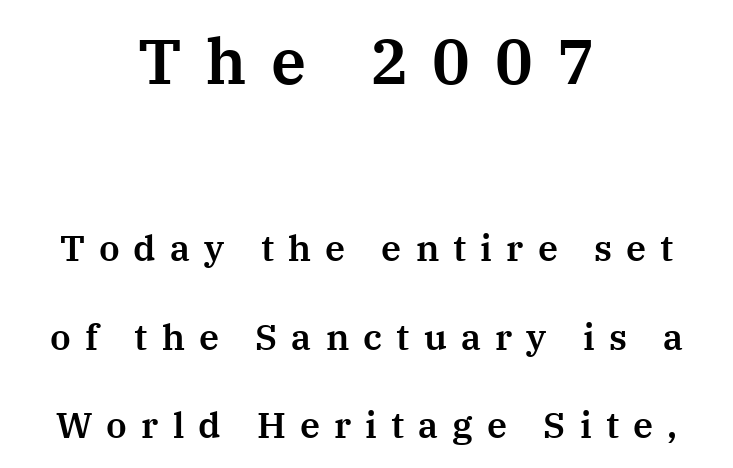
The image shows 63 px serif type, upright; set centered, loose line spacing (2.46x), unusually wide letter spacing (+0.39 em), not underlined; the first (top) block is 1.75x larger; medium stroke contrast and a medium x-height.
